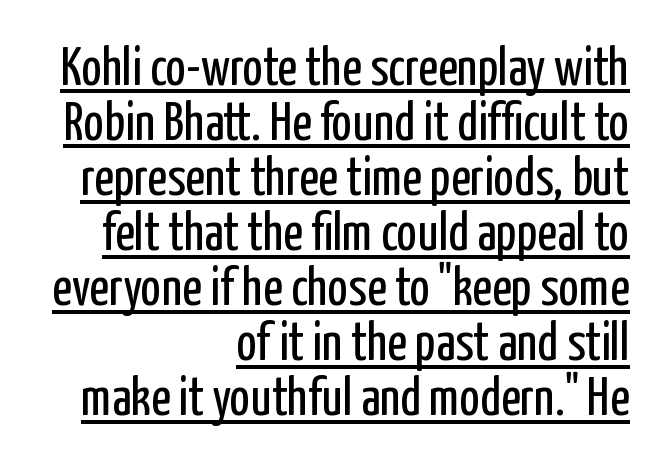
The image shows 54 px regular-weight, condensed sans-serif type, upright; set right-aligned, tight line spacing (1.02x), normal letter spacing, underlined; low stroke contrast and a medium x-height.
